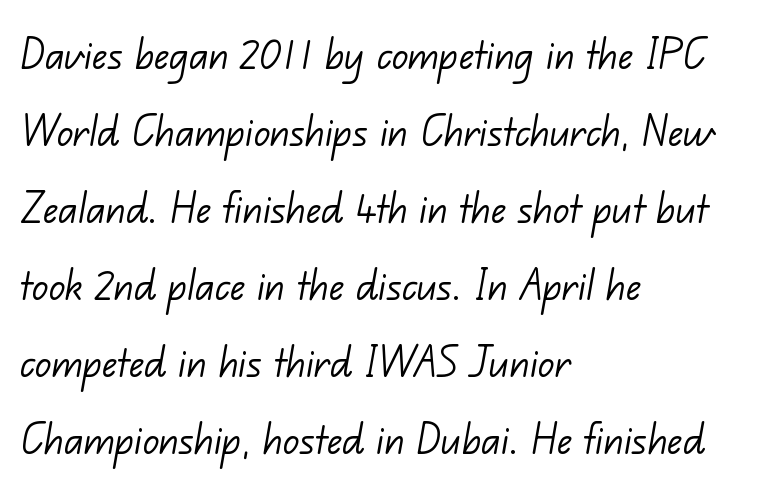
Q: Is the text bold? A: No.
Q: Is the typeface a serif or a sans-serif typeface? A: Sans-serif.
Q: Is the text underlined? A: No.
Q: How is the paragraph aligned? A: Left-aligned.
Q: Is the spacing between letters normal or unusually wide? A: Normal.
Q: Is the spacing between lines tight, normal or loose? A: Normal.
Q: Width (condensed, normal, or wide)? A: Normal.
Q: Stroke contrast? A: Low.
Q: x-height? A: Small.
Q: Monospaced? A: No.
